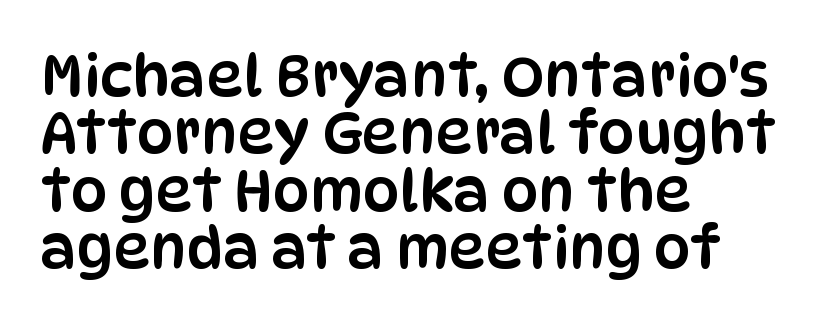
The image shows 58 px condensed sans-serif type, upright; set left-aligned, tight line spacing (0.99x), normal letter spacing, not underlined; low stroke contrast and a large x-height.
